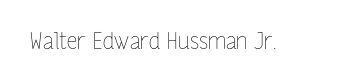
{"italic": "no", "bold": "no", "underline": "no", "letter_spacing": "normal", "letter_spacing_em": 0.0, "glyph_px": 23}
